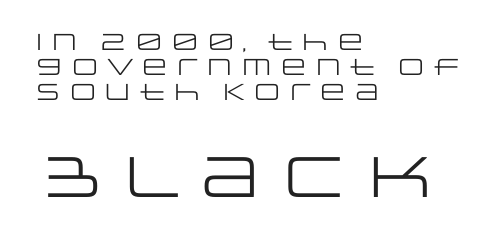
Q: Is the text bold? A: No.
Q: Is the text italic (slanted)? A: No, it is upright.
Q: Is the typeface a serif or a sans-serif typeface? A: Sans-serif.
Q: Is the text underlined? A: No.
Q: How is the paragraph aligned? A: Left-aligned.
Q: Is the spacing between letters normal or unusually wide? A: Normal.
Q: Is the spacing between lines tight, normal or loose? A: Tight.
Q: Which block of text is set in a larger size, the first (top) or the second (bottom)? A: The second (bottom) one.
Q: Width (condensed, normal, or wide)? A: Wide.
Q: Stroke contrast? A: Low.
Q: x-height? A: Large.
Q: Monospaced? A: No.
